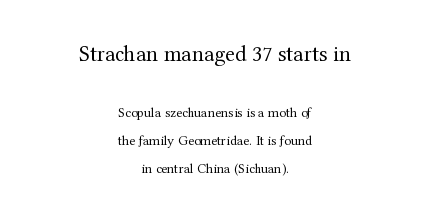
This sample uses an upright cut, with every glyph sitting square on the baseline. The rendering keeps characters at their native spacing. The zone under the glyphs is completely vacant. Compared with typical paragraphs, the rows here are farther apart.
